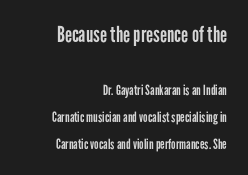
{"italic": "no", "bold": "no", "underline": "no", "align": "right", "line_spacing": "loose", "line_spacing_ratio": 1.93, "letter_spacing": "normal", "letter_spacing_em": 0.0, "larger_block": "first", "size_ratio": 1.57, "glyph_px": 22}
